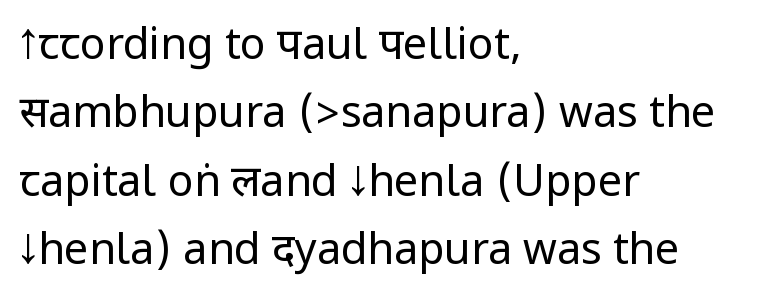
These lines were composed using upright roman letters. Any mark beneath the type? The region is blank. Reading down the block, your eye returns to a fixed left position each line. Unlike a traditional serif, this face leaves its strokes unadorned. Weight: not bold — regular or lighter.
